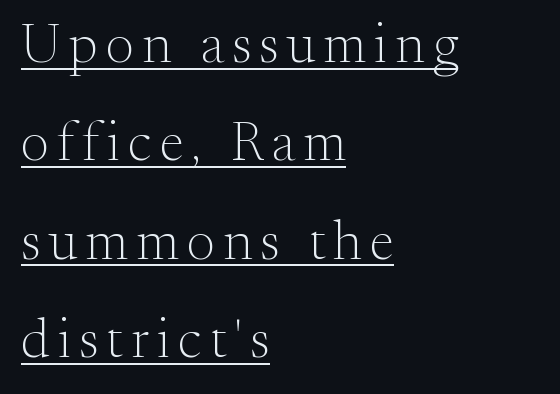
Q: Is the text bold? A: No.
Q: Is the text italic (slanted)? A: No, it is upright.
Q: Is the typeface a serif or a sans-serif typeface? A: Serif.
Q: Is the text underlined? A: Yes.
Q: How is the paragraph aligned? A: Left-aligned.
Q: Width (condensed, normal, or wide)? A: Normal.
Q: Stroke contrast? A: Medium.
Q: x-height? A: Small.
Q: Monospaced? A: No.
